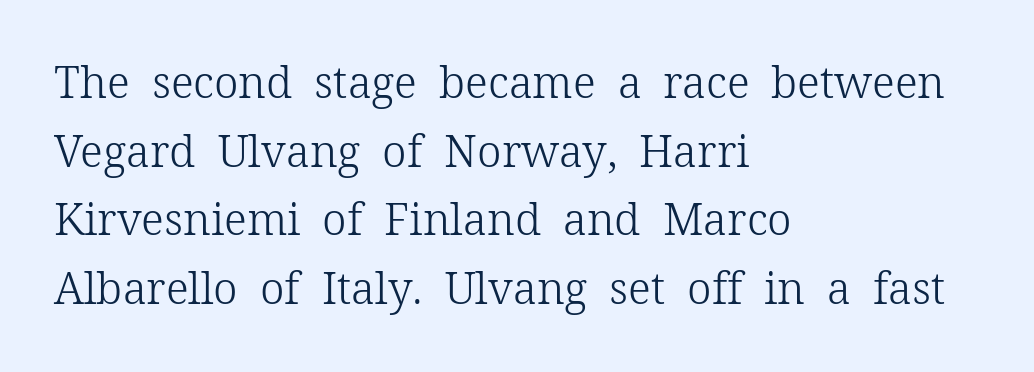
{"serif": "yes", "italic": "no", "bold": "no", "weight": "light", "width": "normal", "stroke_contrast": "low", "x_height": "medium", "monospaced": "no", "underline": "no", "align": "left", "line_spacing": "normal", "line_spacing_ratio": 1.56, "letter_spacing": "normal", "letter_spacing_em": 0.0, "glyph_px": 44}
